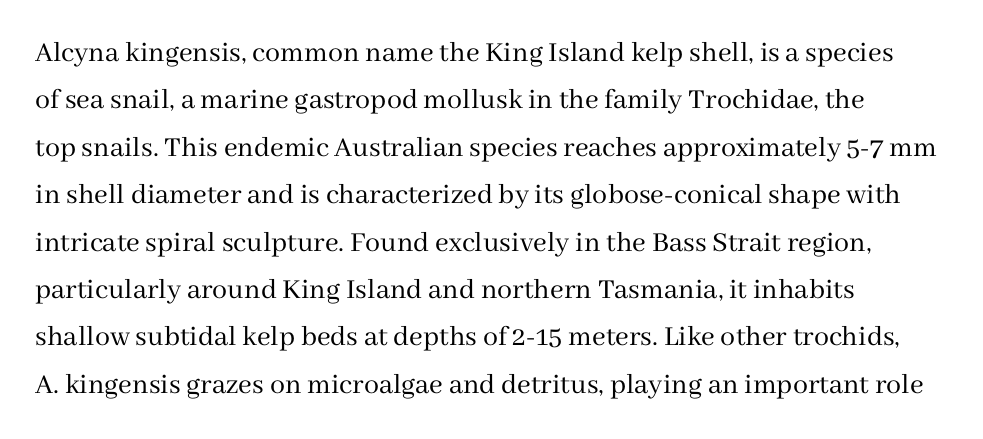
Q: Is the text bold? A: No.
Q: Is the text italic (slanted)? A: No, it is upright.
Q: Is the typeface a serif or a sans-serif typeface? A: Serif.
Q: Is the text underlined? A: No.
Q: How is the paragraph aligned? A: Left-aligned.
Q: Is the spacing between letters normal or unusually wide? A: Normal.
Q: Is the spacing between lines tight, normal or loose? A: Normal.
Q: Width (condensed, normal, or wide)? A: Normal.
Q: Stroke contrast? A: Medium.
Q: x-height? A: Medium.
Q: Monospaced? A: No.
